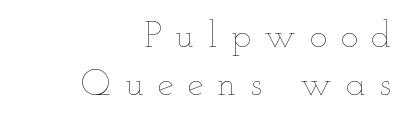
The compositor pushed each line to the right boundary. The rendering uses a moderate line-height, typical for paragraphs. Compared with typical body copy, the letter spacing here is much looser. Stroke thickness stays within the range of a standard reading face or lighter.
